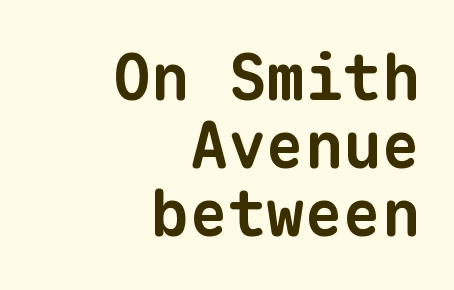
If you measured baseline to baseline, you'd find a short distance. Think of a typewriter: that constant character pitch is what you see here. The letterforms sit shoulder to shoulder at normal distance. To sum up the face: it is a sans, with no serifs.
